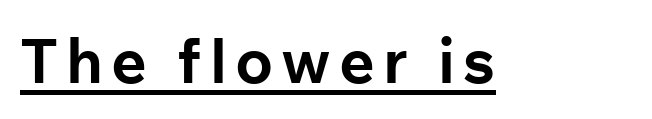
Rendered with straight, roman letterforms. Proportional: the letters do not fall into vertical columns. This rendering employs a face without finishing strokes, i.e., a sans-serif. Strong, thick strokes mark this as bold type. Students, observe the line beneath the letters — that is underlining.
